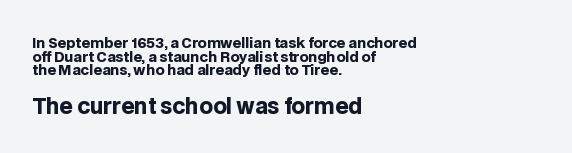
{"italic": "no", "bold": "yes", "underline": "no", "align": "left", "line_spacing": "tight", "line_spacing_ratio": 0.97, "letter_spacing": "normal", "letter_spacing_em": 0.0, "larger_block": "second", "size_ratio": 1.5, "glyph_px": 21}
